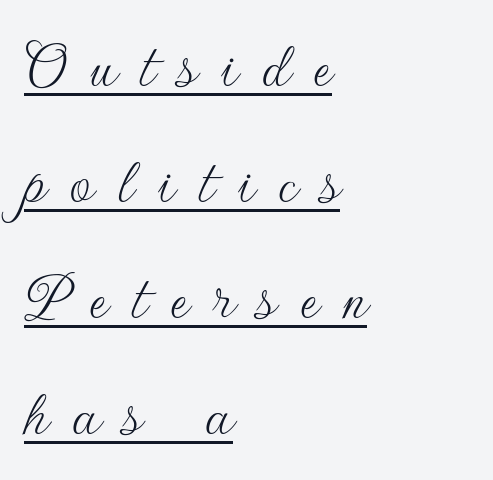
{"serif": "no", "bold": "no", "weight": "thin", "width": "normal", "stroke_contrast": "low", "x_height": "small", "monospaced": "no", "underline": "yes", "align": "left", "line_spacing": "normal", "line_spacing_ratio": 1.68, "letter_spacing": "wide", "letter_spacing_em": 0.34, "glyph_px": 69}
